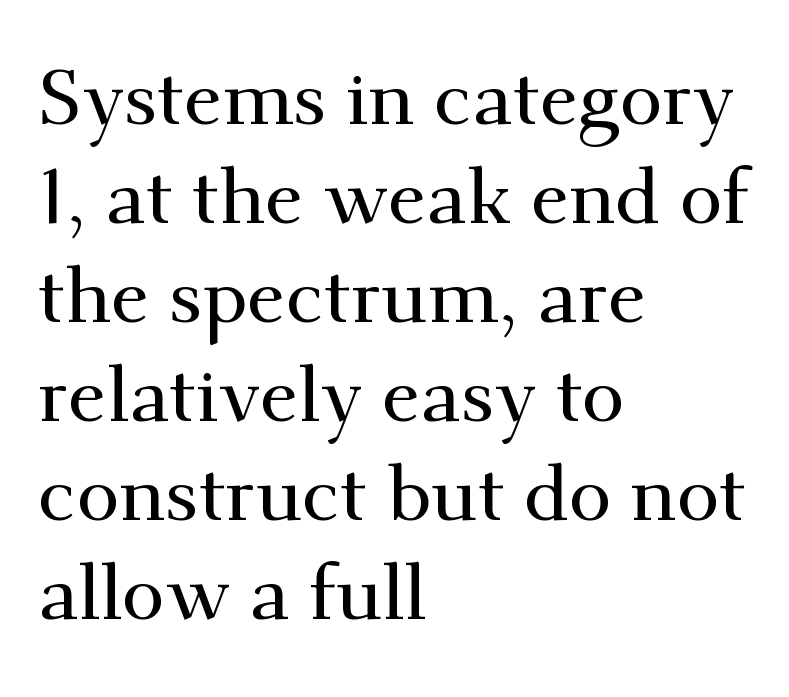
These lines are rendered in a variable-pitch font. You can tell it's not italic because the verticals are truly vertical. Honestly, the row spacing looks completely unremarkable. Look at the bottom of the vertical strokes: they flare into serifs here. Caption: standard tracking, unaltered.
